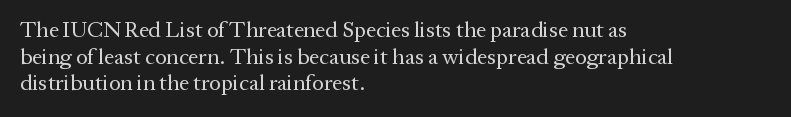
Q: Is the text bold? A: No.
Q: Is the text italic (slanted)? A: No, it is upright.
Q: Is the text underlined? A: No.
Q: How is the paragraph aligned? A: Left-aligned.
Q: Is the spacing between letters normal or unusually wide? A: Normal.
